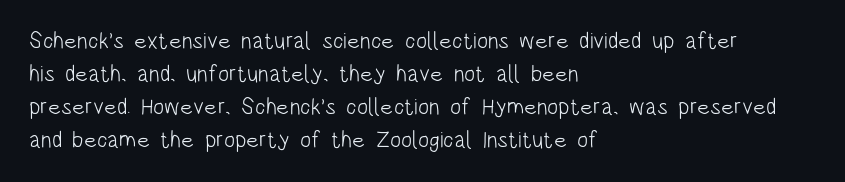
Q: Is the text bold? A: No.
Q: Is the text italic (slanted)? A: No, it is upright.
Q: Is the text underlined? A: No.
Q: How is the paragraph aligned? A: Left-aligned.
Q: Is the spacing between letters normal or unusually wide? A: Normal.
Q: Is the spacing between lines tight, normal or loose? A: Normal.
